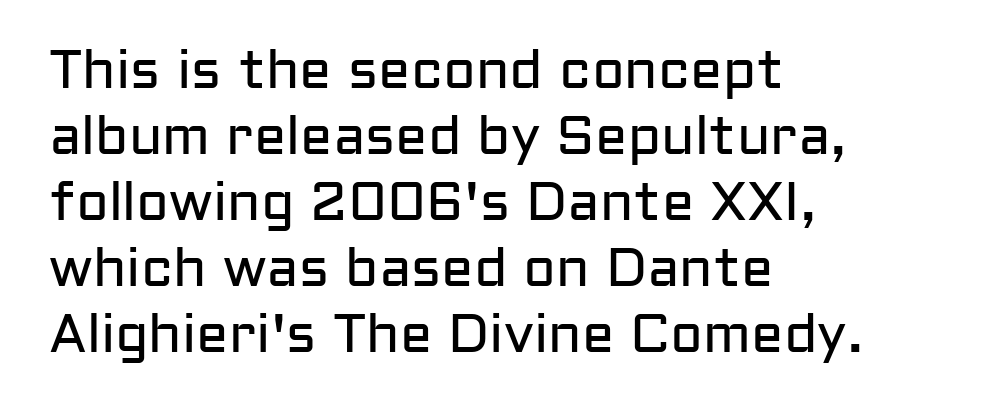
If you drew a ruler down the left edge, every line would touch it. Bold? No — there's no thickening of the strokes. Check the space under the baseline: it is left empty. A sans-serif font was chosen for this passage.
